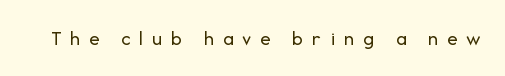
{"italic": "no", "bold": "no", "underline": "no", "letter_spacing": "wide", "letter_spacing_em": 0.41, "glyph_px": 21}
